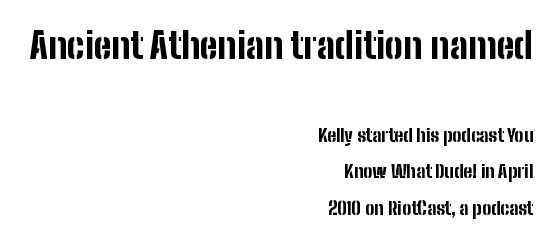
Q: Is the text bold? A: Yes.
Q: Is the text italic (slanted)? A: No, it is upright.
Q: Is the typeface a serif or a sans-serif typeface? A: Sans-serif.
Q: Is the text underlined? A: No.
Q: How is the paragraph aligned? A: Right-aligned.
Q: Is the spacing between letters normal or unusually wide? A: Normal.
Q: Is the spacing between lines tight, normal or loose? A: Loose.
Q: Which block of text is set in a larger size, the first (top) or the second (bottom)? A: The first (top) one.
Q: Width (condensed, normal, or wide)? A: Condensed.
Q: Stroke contrast? A: Low.
Q: x-height? A: Medium.
Q: Monospaced? A: No.
